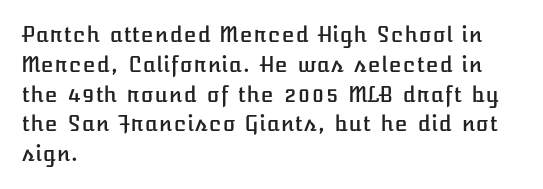
Which margin do the lines hug? The left one — the right edge is uneven. The letters stand upright; this is a roman face. Any mark beneath the type? The region is blank. The space between consecutive lines is moderate. No extra tracking has been applied to these lines.
